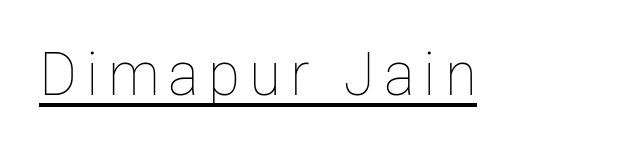
{"italic": "no", "bold": "no", "weight": "thin", "width": "condensed", "stroke_contrast": "low", "x_height": "medium", "monospaced": "no", "underline": "yes", "glyph_px": 60}
